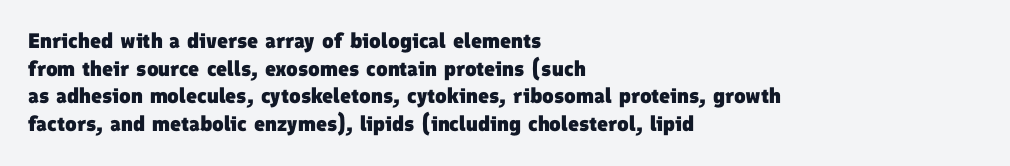
Q: Is the text bold? A: Yes.
Q: Is the text underlined? A: No.
Q: How is the paragraph aligned? A: Left-aligned.
Q: Is the spacing between letters normal or unusually wide? A: Normal.
Q: Is the spacing between lines tight, normal or loose? A: Normal.
